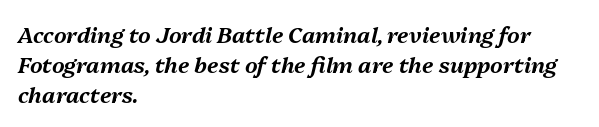
{"italic": "yes", "lean": "right", "slant_degrees": 13, "underline": "no", "align": "left", "line_spacing": "normal", "line_spacing_ratio": 1.36, "letter_spacing": "normal", "letter_spacing_em": 0.0, "glyph_px": 22}
